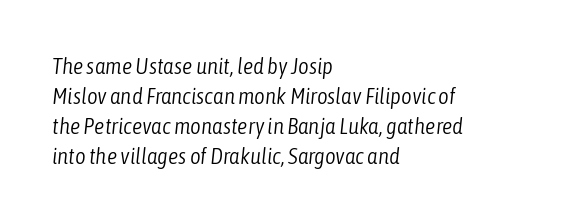
{"italic": "yes", "lean": "right", "slant_degrees": 6, "bold": "no", "underline": "no", "align": "left", "line_spacing": "normal", "line_spacing_ratio": 1.3, "letter_spacing": "normal", "letter_spacing_em": 0.0, "glyph_px": 23}
